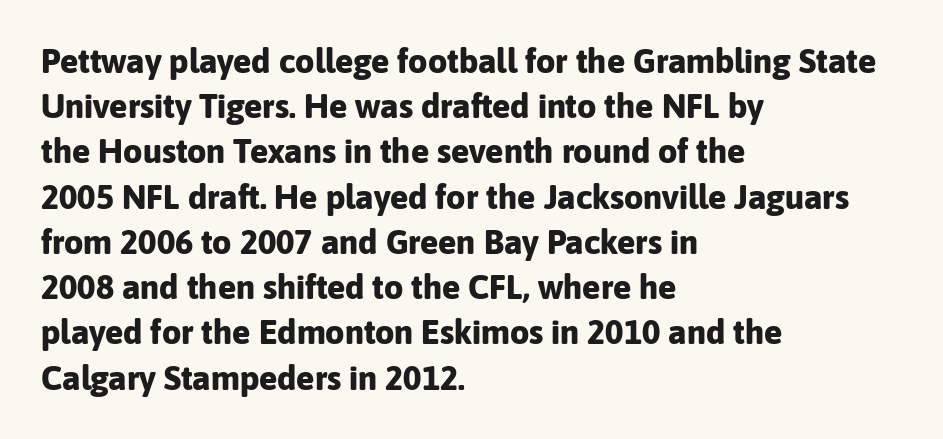
Q: Is the text bold? A: Yes.
Q: Is the text italic (slanted)? A: No, it is upright.
Q: Is the typeface a serif or a sans-serif typeface? A: Sans-serif.
Q: Is the text underlined? A: No.
Q: How is the paragraph aligned? A: Left-aligned.
Q: Is the spacing between letters normal or unusually wide? A: Normal.
Q: Is the spacing between lines tight, normal or loose? A: Normal.
Q: Width (condensed, normal, or wide)? A: Normal.
Q: Stroke contrast? A: Low.
Q: x-height? A: Medium.
Q: Monospaced? A: No.
